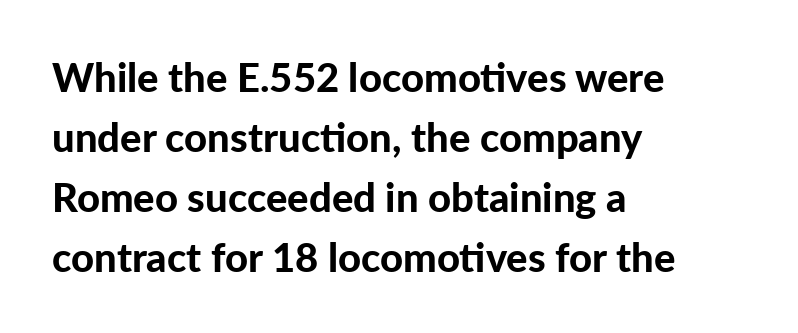
Q: Is the text bold? A: Yes.
Q: Is the text italic (slanted)? A: No, it is upright.
Q: Is the typeface a serif or a sans-serif typeface? A: Sans-serif.
Q: Is the text underlined? A: No.
Q: How is the paragraph aligned? A: Left-aligned.
Q: Is the spacing between letters normal or unusually wide? A: Normal.
Q: Is the spacing between lines tight, normal or loose? A: Normal.
Q: Width (condensed, normal, or wide)? A: Normal.
Q: Stroke contrast? A: Low.
Q: x-height? A: Medium.
Q: Monospaced? A: No.
